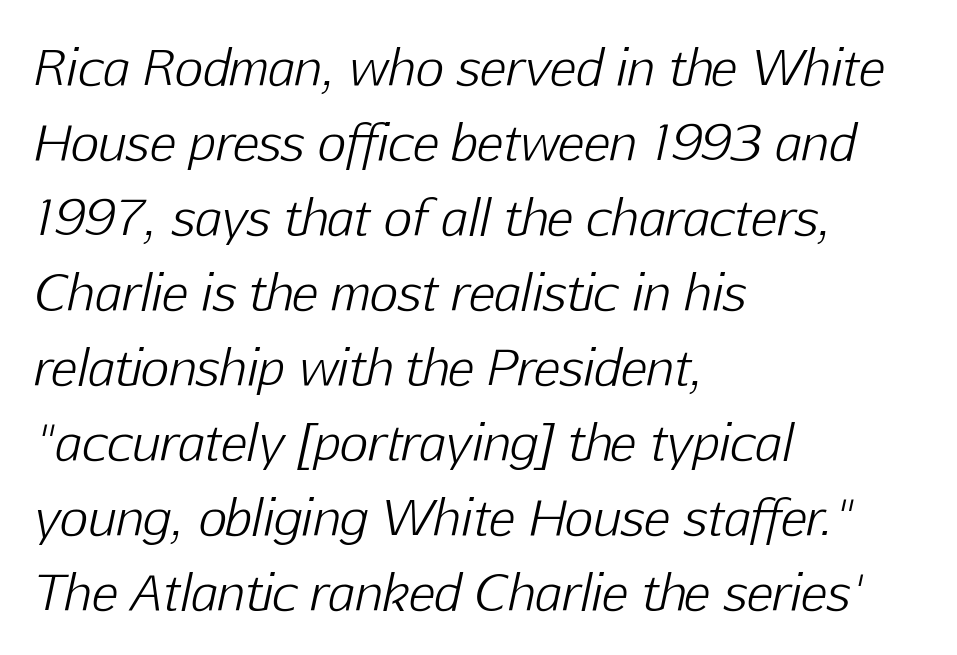
Q: Is the text bold? A: No.
Q: Is the text italic (slanted)? A: Yes, it leans right by about 12 degrees.
Q: Is the text underlined? A: No.
Q: How is the paragraph aligned? A: Left-aligned.
Q: Is the spacing between letters normal or unusually wide? A: Normal.
Q: Is the spacing between lines tight, normal or loose? A: Normal.
Q: Width (condensed, normal, or wide)? A: Normal.
Q: Stroke contrast? A: Low.
Q: x-height? A: Medium.
Q: Monospaced? A: No.
